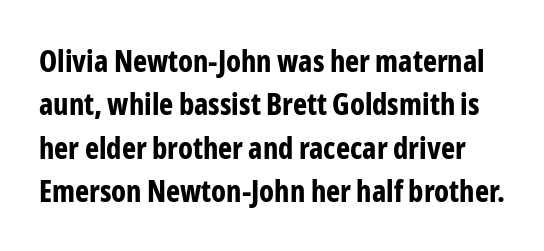
The image shows 30 px bold, condensed sans-serif type, upright; set normal line spacing (1.45x), normal letter spacing, not underlined; low stroke contrast and a medium x-height.
